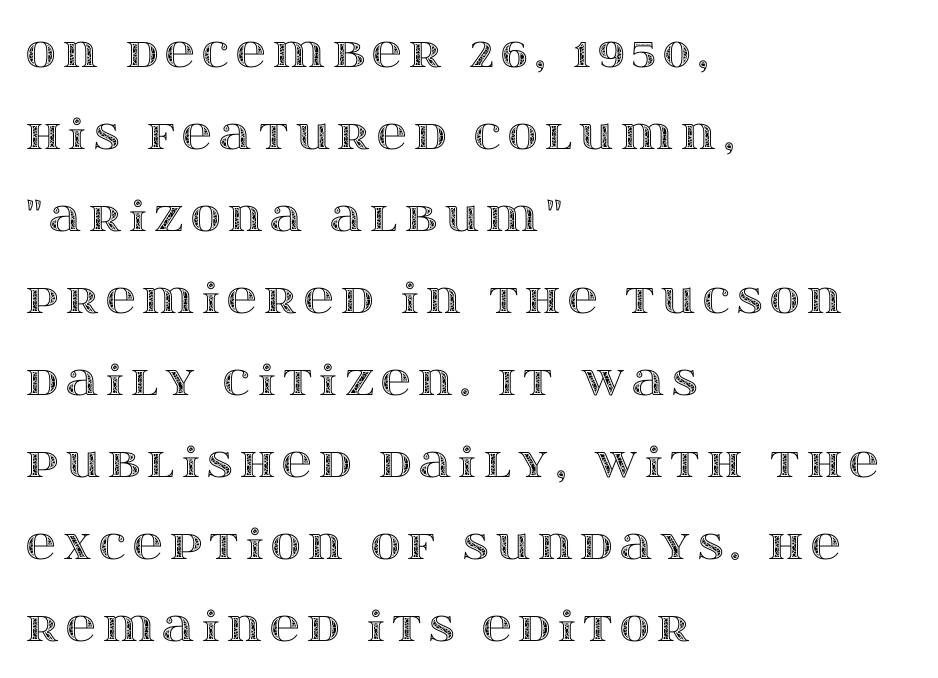
{"italic": "no", "width": "wide", "x_height": "large", "monospaced": "no", "underline": "no", "align": "left", "line_spacing": "loose", "line_spacing_ratio": 2.0, "glyph_px": 41}
